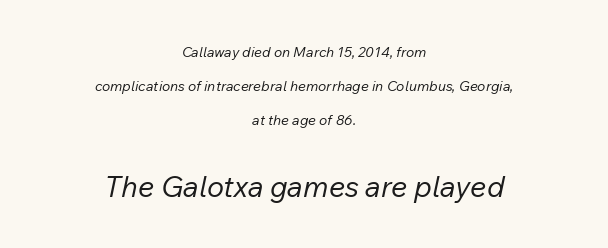
Q: Is the text bold? A: No.
Q: Is the text italic (slanted)? A: Yes, it leans right by about 12 degrees.
Q: Is the text underlined? A: No.
Q: How is the paragraph aligned? A: Centered.
Q: Is the spacing between letters normal or unusually wide? A: Normal.
Q: Is the spacing between lines tight, normal or loose? A: Loose.
Q: Which block of text is set in a larger size, the first (top) or the second (bottom)? A: The second (bottom) one.
Q: Width (condensed, normal, or wide)? A: Normal.
Q: Stroke contrast? A: Low.
Q: x-height? A: Medium.
Q: Monospaced? A: No.
